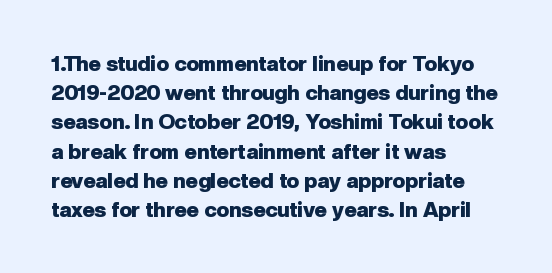
Q: Is the text bold? A: Yes.
Q: Is the text italic (slanted)? A: No, it is upright.
Q: Is the text underlined? A: No.
Q: How is the paragraph aligned? A: Left-aligned.
Q: Is the spacing between letters normal or unusually wide? A: Normal.
Q: Is the spacing between lines tight, normal or loose? A: Normal.
